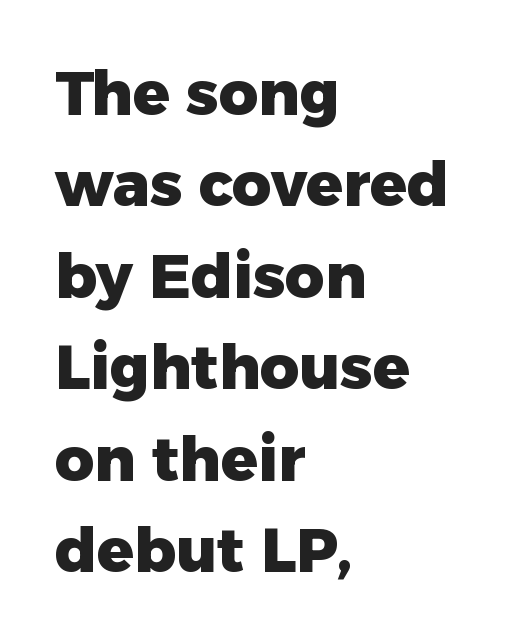
The face used here is proportionally spaced, like ordinary book or web type. Summary of vertical rhythm: regular, with standard interline spacing. The tracking reads as untouched default to a designer's eye. The space beneath each line is pristine and unruled. Pretty heavy lettering here — definitely bold. Every row of glyphs begins at an identical x-position on the left.
